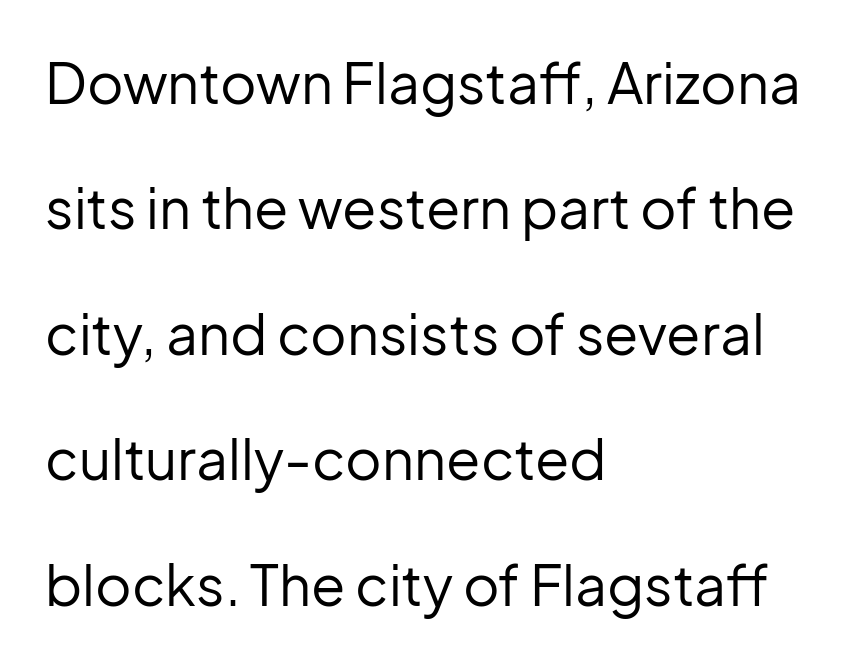
Q: Is the text bold? A: No.
Q: Is the text italic (slanted)? A: No, it is upright.
Q: Is the typeface a serif or a sans-serif typeface? A: Sans-serif.
Q: Is the text underlined? A: No.
Q: How is the paragraph aligned? A: Left-aligned.
Q: Is the spacing between letters normal or unusually wide? A: Normal.
Q: Is the spacing between lines tight, normal or loose? A: Loose.
Q: Width (condensed, normal, or wide)? A: Normal.
Q: Stroke contrast? A: Low.
Q: x-height? A: Medium.
Q: Monospaced? A: No.
